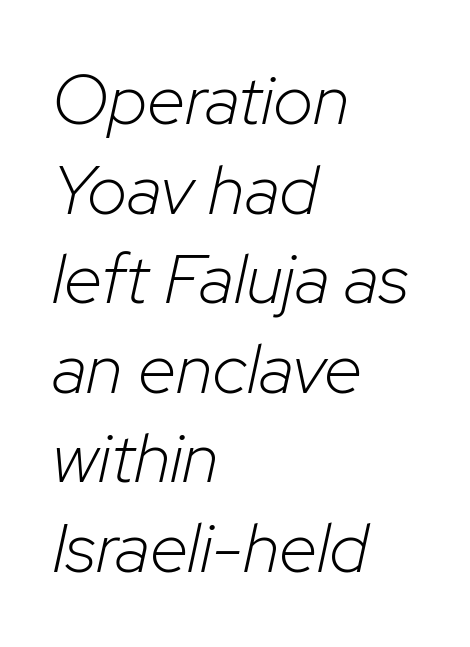
Students, observe: this is what conventionally led text looks like. Letters have the restrained weight of plain body copy at most. In terms of posture, this sample is oblique. Proportional: the letters do not fall into vertical columns. Has an underline been added? It has not.
